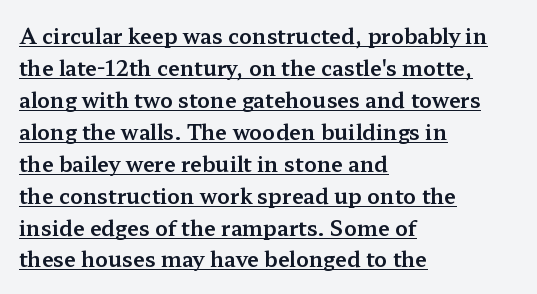
{"italic": "no", "underline": "yes", "align": "left", "line_spacing": "normal", "line_spacing_ratio": 1.52, "letter_spacing": "normal", "letter_spacing_em": 0.0, "glyph_px": 21}
